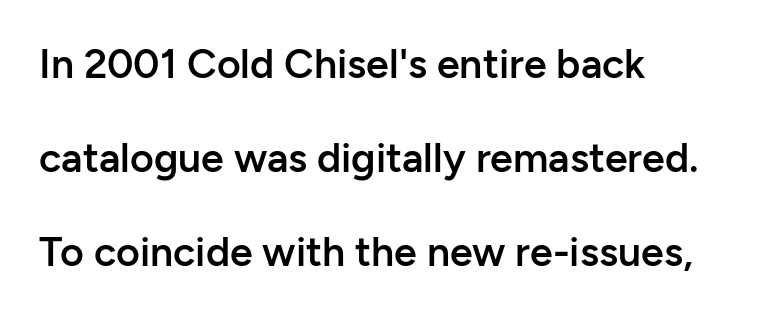
Q: Is the text bold? A: Semi-bold.
Q: Is the text italic (slanted)? A: No, it is upright.
Q: Is the typeface a serif or a sans-serif typeface? A: Sans-serif.
Q: Is the text underlined? A: No.
Q: How is the paragraph aligned? A: Left-aligned.
Q: Is the spacing between letters normal or unusually wide? A: Normal.
Q: Is the spacing between lines tight, normal or loose? A: Loose.
Q: Width (condensed, normal, or wide)? A: Normal.
Q: Stroke contrast? A: Low.
Q: x-height? A: Medium.
Q: Monospaced? A: No.
